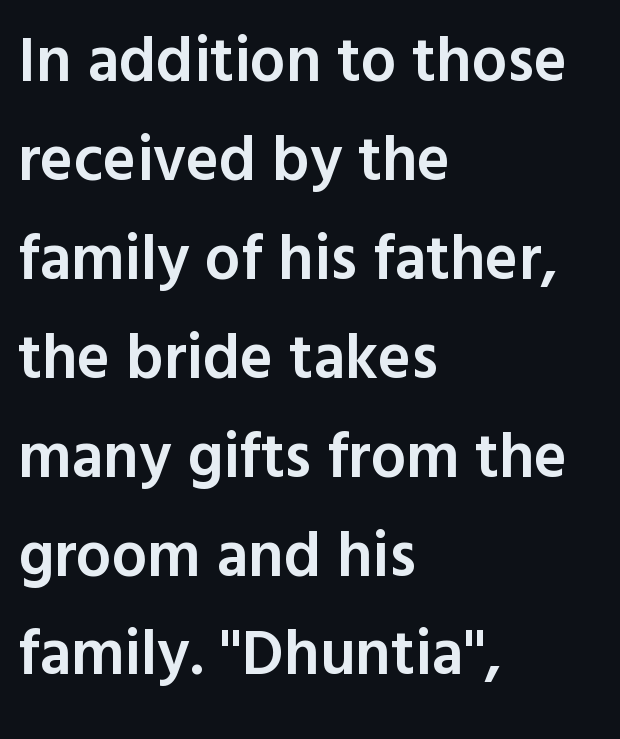
The image shows 63 px semibold sans-serif type, upright; set left-aligned, normal line spacing (1.57x), normal letter spacing, not underlined; a medium x-height.
